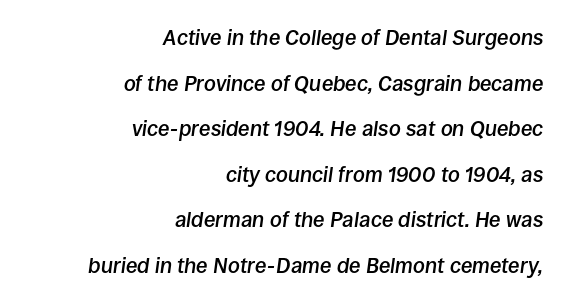
The image shows 21 px text type, italic (leaning right); set right-aligned, loose line spacing (2.17x), normal letter spacing, not underlined.
